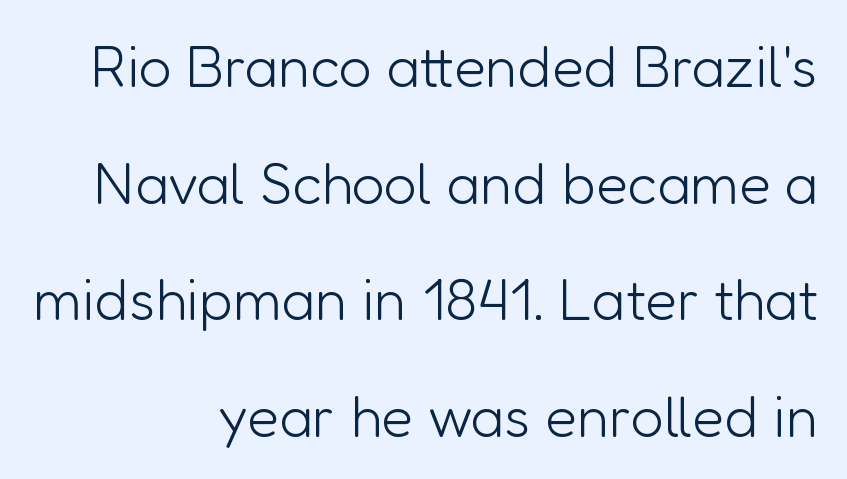
Q: Is the text bold? A: No.
Q: Is the text italic (slanted)? A: No, it is upright.
Q: Is the typeface a serif or a sans-serif typeface? A: Sans-serif.
Q: Is the text underlined? A: No.
Q: How is the paragraph aligned? A: Right-aligned.
Q: Is the spacing between letters normal or unusually wide? A: Normal.
Q: Is the spacing between lines tight, normal or loose? A: Loose.
Q: Width (condensed, normal, or wide)? A: Normal.
Q: Stroke contrast? A: Low.
Q: x-height? A: Medium.
Q: Monospaced? A: No.
